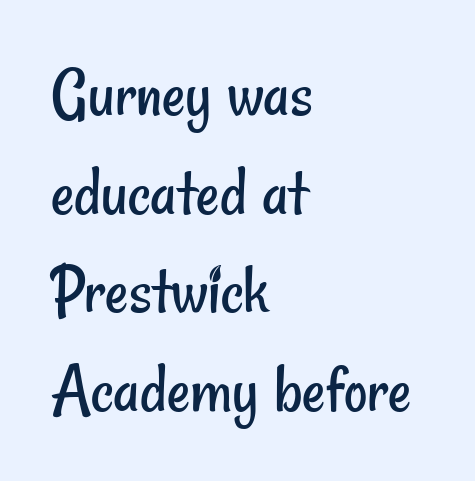
Horizontal bands of white between lines are of average thickness. Are there feet on the stems? There aren't — it's a sans. Horizontal alignment here is leftward, the default for most running prose. Lines of text with bare space underneath. The typeface has the unassuming heft of standard copy or less. Do the characters align in a grid? No, the font is proportional.
